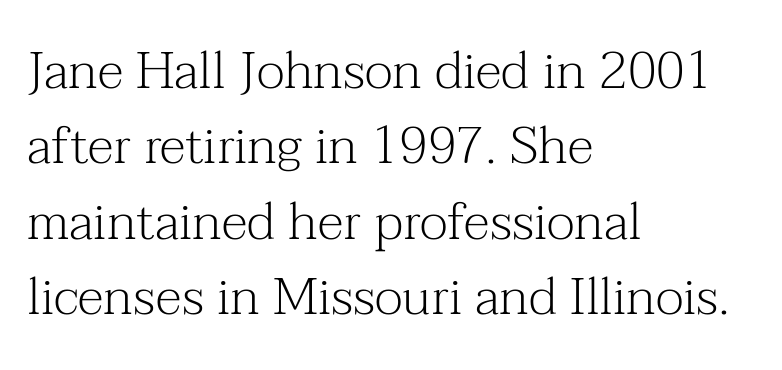
The image shows 52 px light serif type, upright; set left-aligned, normal line spacing (1.45x), normal letter spacing, not underlined; medium stroke contrast and a medium x-height.
